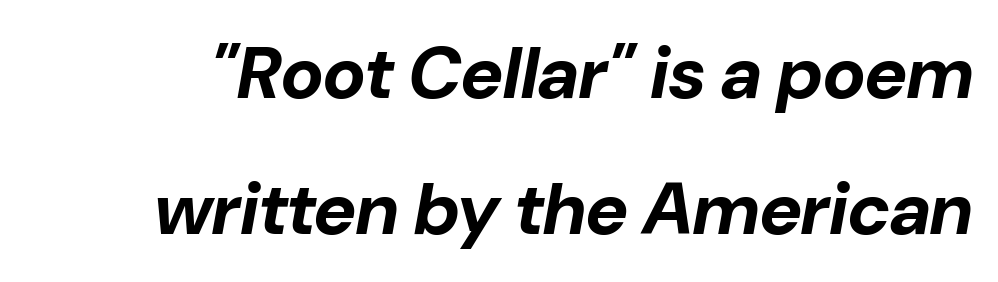
What stands out about the letter spacing? Nothing — it is the standard amount. Emphasis-style slanted type is in use. Spacing verdict: proportional, widths tailored to each character. On the weight axis this lands at bold, roughly 700. The string is rendered with underlining switched off.
